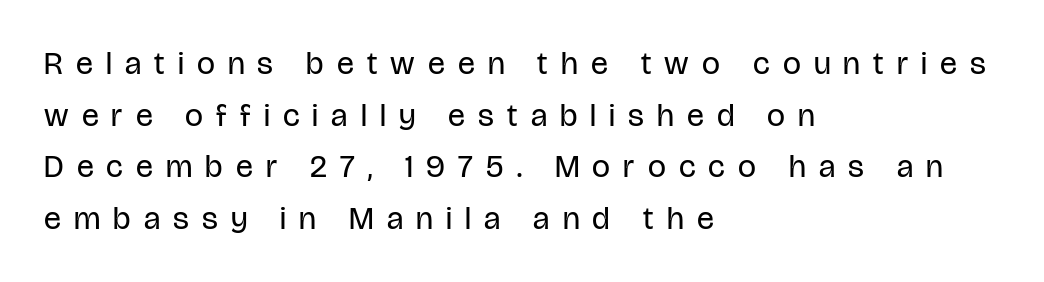
{"serif": "no", "italic": "no", "bold": "no", "weight": "regular", "width": "condensed", "stroke_contrast": "low", "x_height": "large", "monospaced": "no", "underline": "no", "align": "left", "line_spacing": "normal", "line_spacing_ratio": 1.61, "letter_spacing": "wide", "letter_spacing_em": 0.41, "glyph_px": 32}
